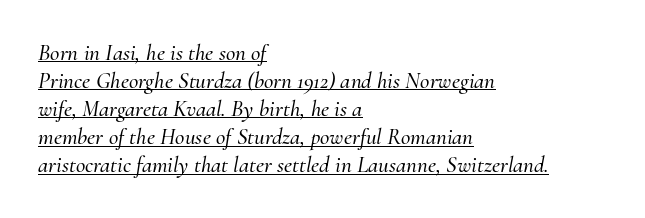
The image shows 23 px text type, italic (leaning right); set left-aligned, line spacing 1.22x, normal letter spacing, underlined.
